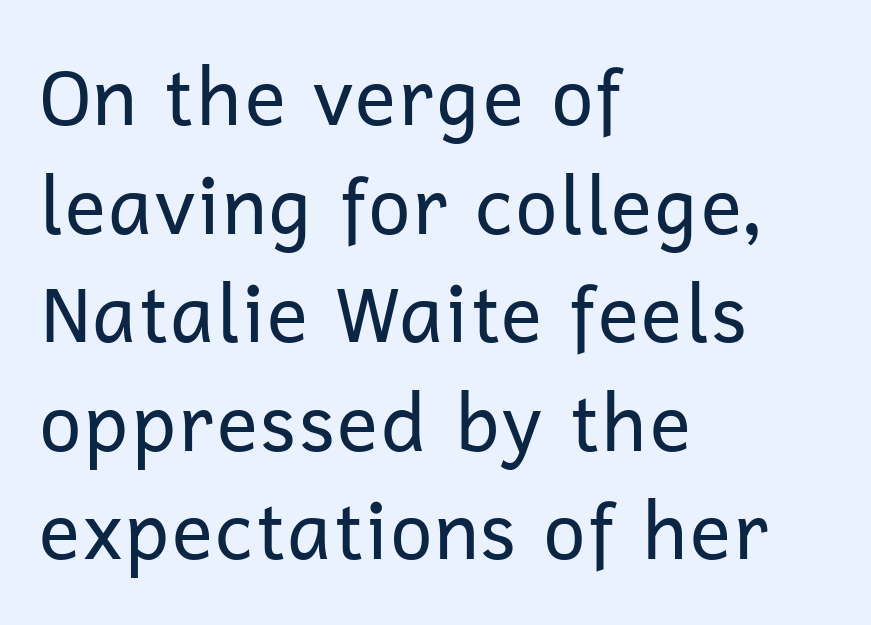
{"serif": "no", "italic": "no", "bold": "no", "weight": "regular", "width": "normal", "stroke_contrast": "low", "x_height": "medium", "monospaced": "no", "underline": "no", "align": "left", "line_spacing": "normal", "line_spacing_ratio": 1.41, "letter_spacing": "normal", "letter_spacing_em": 0.0, "glyph_px": 77}
